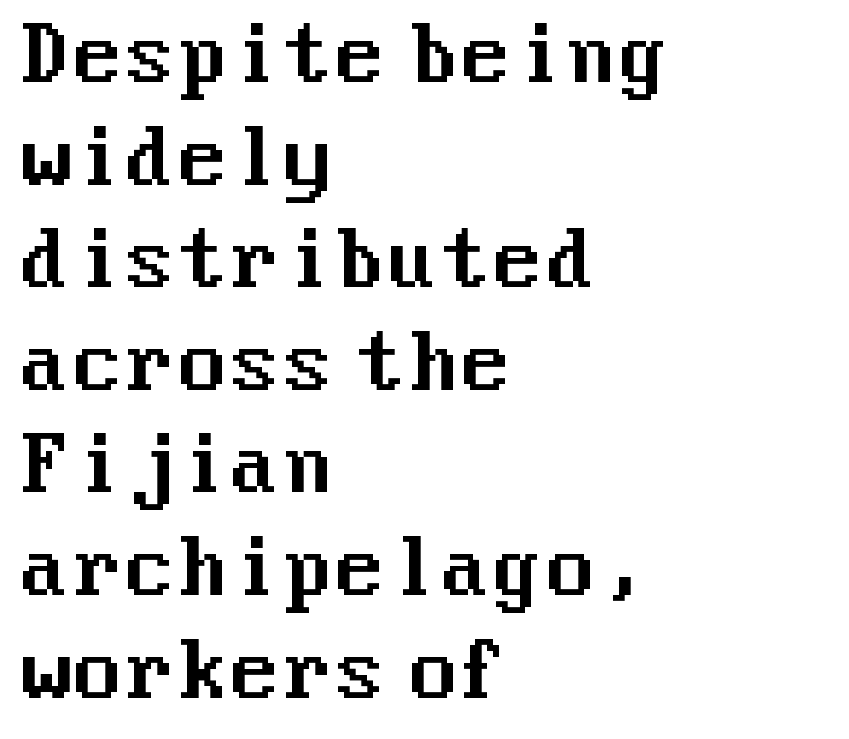
{"serif": "no", "italic": "no", "width": "normal", "stroke_contrast": "medium", "x_height": "medium", "underline": "no", "align": "left", "line_spacing": "normal", "line_spacing_ratio": 1.35, "letter_spacing": "normal", "letter_spacing_em": 0.0, "glyph_px": 76}
